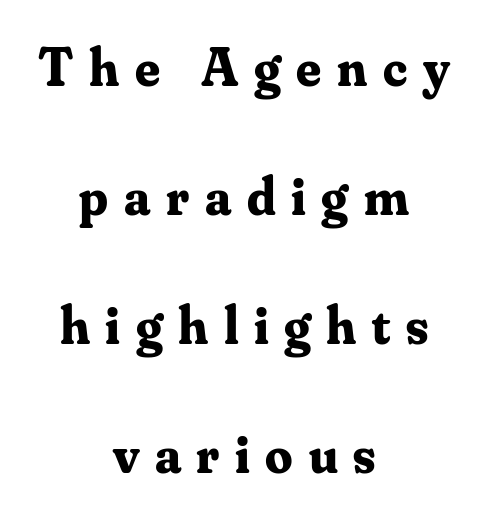
{"serif": "yes", "italic": "no", "bold": "yes", "weight": "bold", "width": "normal", "stroke_contrast": "medium", "x_height": "small", "monospaced": "no", "underline": "no", "align": "center", "line_spacing": "loose", "line_spacing_ratio": 2.39, "letter_spacing": "wide", "letter_spacing_em": 0.29, "glyph_px": 54}
